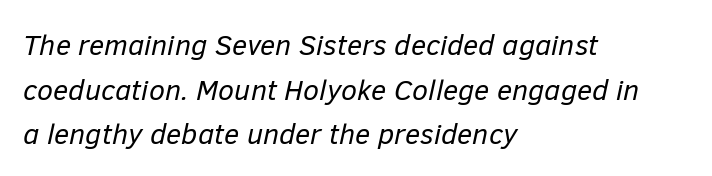
The image shows 29 px regular-weight type, italic (leaning right); set left-aligned, normal line spacing (1.54x), normal letter spacing, not underlined; low stroke contrast and a medium x-height.
